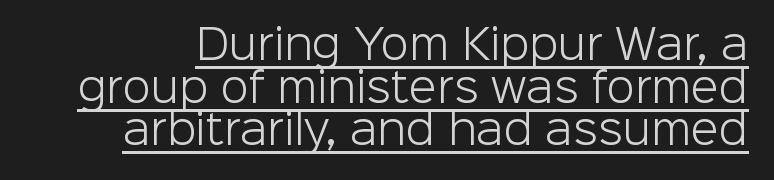
Stroke mass is kept to a normal reading level or below. The letters stand upright; this is a roman face. These lines are rendered in a variable-pitch font. The characters display no serif detailing; their extremities are plain. Like a heading marked for emphasis, these lines bear an underscore. Observe the ordinary spacing: letters are neighbours, not strangers.
